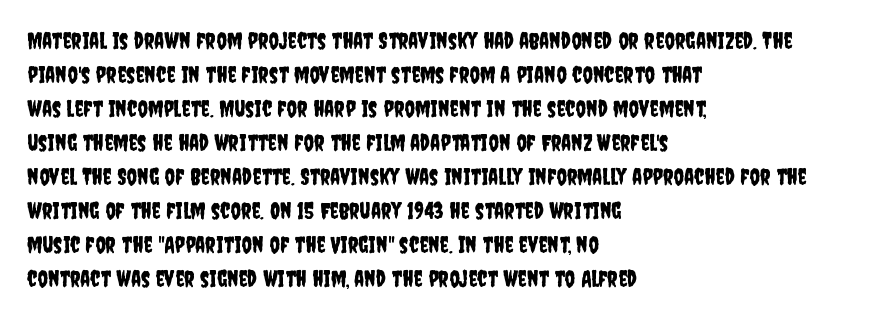
The image shows 23 px text type, upright; set left-aligned, normal line spacing (1.48x), normal letter spacing, not underlined.
